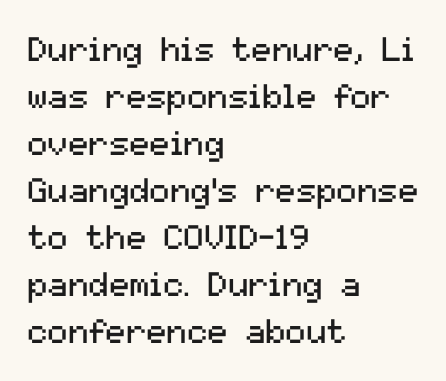
{"serif": "no", "italic": "no", "bold": "no", "weight": "regular", "width": "normal", "stroke_contrast": "medium", "x_height": "medium", "monospaced": "no", "underline": "no", "align": "left", "line_spacing": "normal", "line_spacing_ratio": 1.38, "letter_spacing": "normal", "letter_spacing_em": 0.0, "glyph_px": 34}
